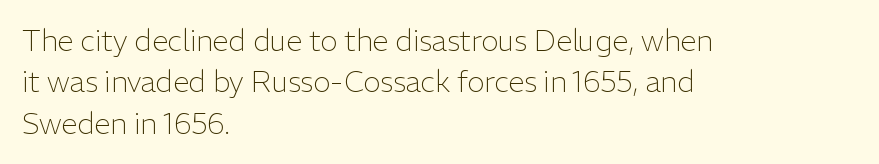
The image shows 29 px light sans-serif type, upright; set left-aligned, normal line spacing (1.43x), normal letter spacing, not underlined; low stroke contrast and a medium x-height.
